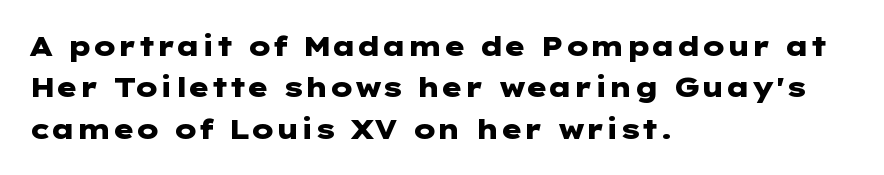
This block has exactly the height ordinary leading produces. The letterforms sit shoulder to shoulder at normal distance. On the weight axis this lands at bold, roughly 700. Line beginnings align vertically; line endings do not. A roman cut, with each character standing at attention.
